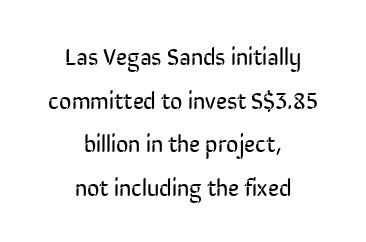
{"italic": "no", "bold": "no", "underline": "no", "align": "center", "line_spacing_ratio": 1.82, "letter_spacing": "normal", "letter_spacing_em": 0.0, "glyph_px": 24}
